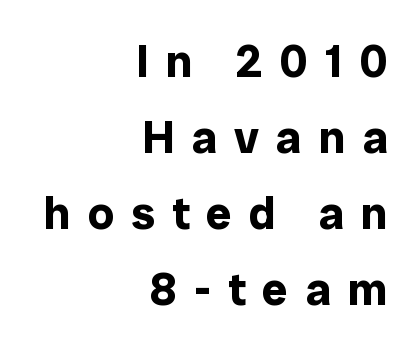
The image shows 46 px bold sans-serif type, upright; set right-aligned, normal line spacing (1.65x), unusually wide letter spacing (+0.37 em), not underlined; low stroke contrast and a medium x-height.
